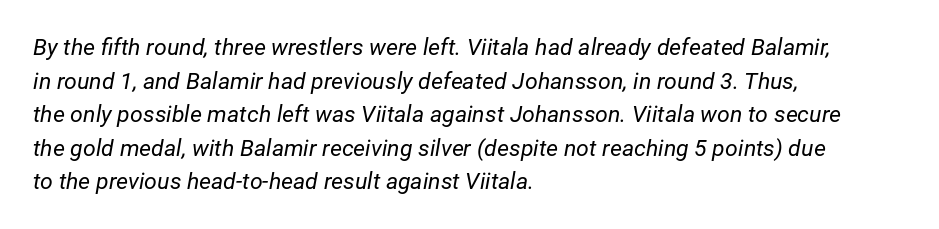
{"italic": "yes", "lean": "right", "slant_degrees": 12, "bold": "no", "underline": "no", "align": "left", "line_spacing": "normal", "line_spacing_ratio": 1.46, "letter_spacing": "normal", "letter_spacing_em": 0.0, "glyph_px": 23}
